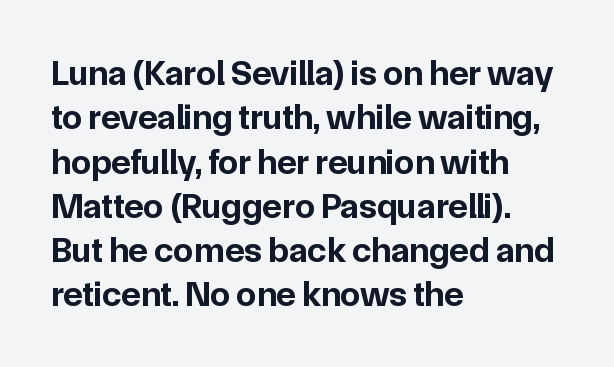
{"serif": "no", "italic": "no", "bold": "yes", "weight": "bold", "width": "normal", "stroke_contrast": "low", "x_height": "medium", "monospaced": "no", "underline": "no", "align": "left", "line_spacing_ratio": 1.23, "letter_spacing": "normal", "letter_spacing_em": 0.0, "glyph_px": 36}
